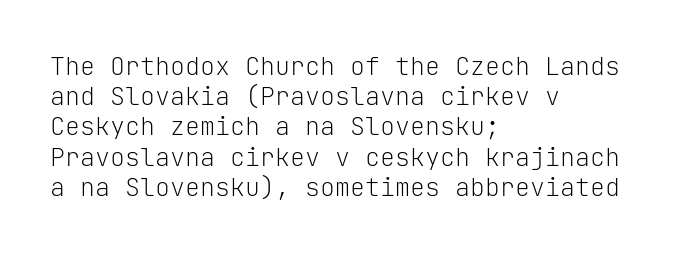
{"italic": "no", "bold": "no", "underline": "no", "align": "left", "line_spacing_ratio": 1.21, "letter_spacing": "normal", "letter_spacing_em": 0.0, "glyph_px": 25}
